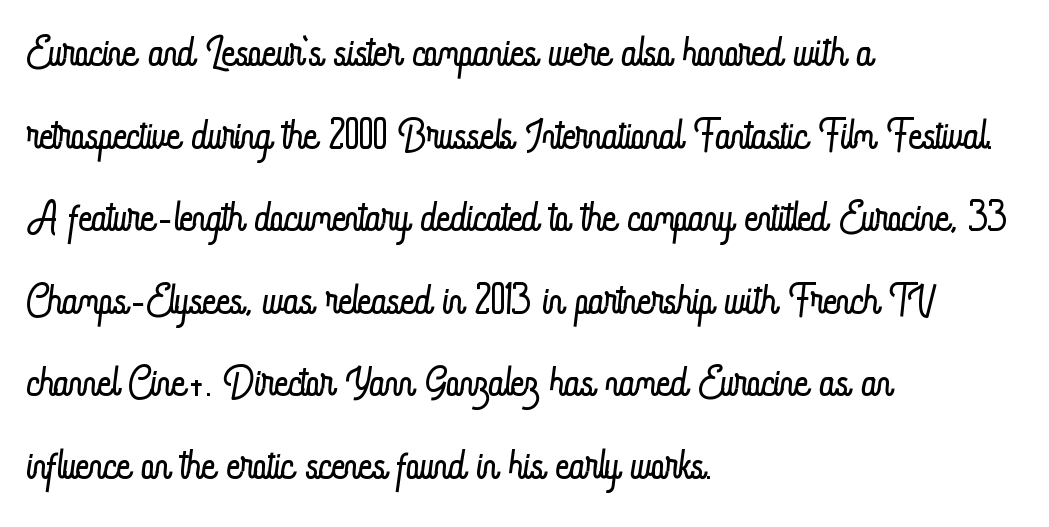
The image shows 59 px light, condensed type; set left-aligned, normal line spacing (1.4x), normal letter spacing, not underlined; low stroke contrast and a small x-height.
